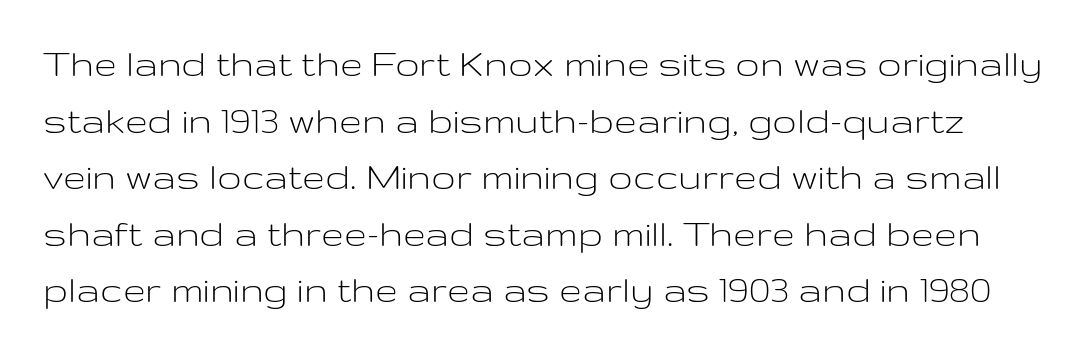
The image shows 41 px light, wide sans-serif type, upright; set normal line spacing (1.38x), normal letter spacing, not underlined; low stroke contrast and a medium x-height.
